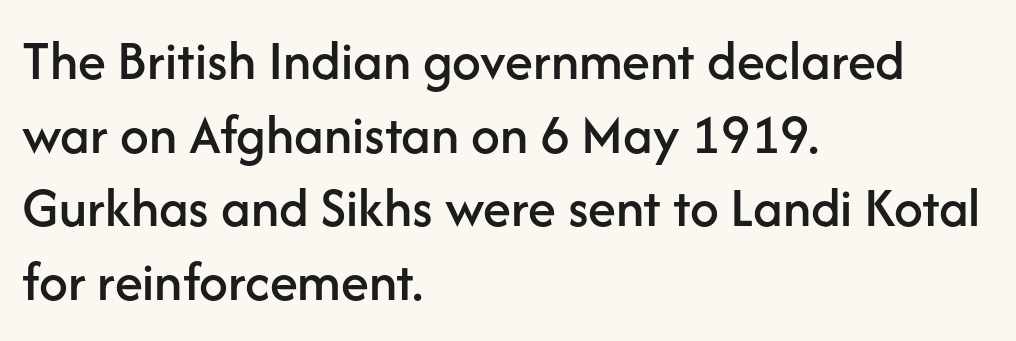
The image shows 57 px sans-serif type, upright; set left-aligned, normal line spacing (1.29x), normal letter spacing, not underlined; low stroke contrast and a medium x-height.
